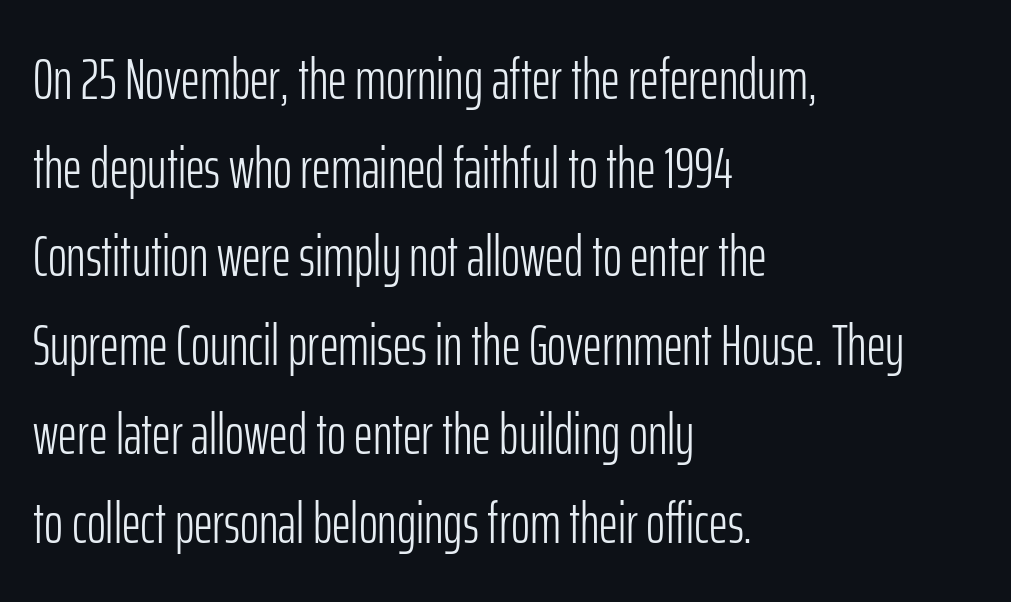
The image shows 58 px light, condensed sans-serif type, upright; set left-aligned, normal line spacing (1.53x), normal letter spacing, not underlined; low stroke contrast and a medium x-height.
